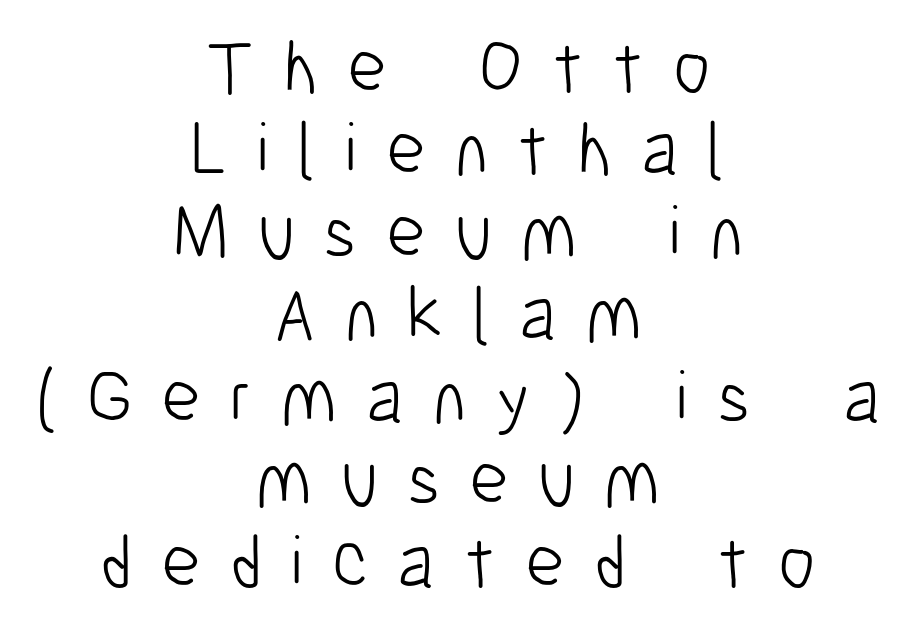
Q: Is the text bold? A: No.
Q: Is the text italic (slanted)? A: No, it is upright.
Q: Is the typeface a serif or a sans-serif typeface? A: Sans-serif.
Q: Is the text underlined? A: No.
Q: How is the paragraph aligned? A: Centered.
Q: Is the spacing between letters normal or unusually wide? A: Unusually wide.
Q: Is the spacing between lines tight, normal or loose? A: Tight.
Q: Width (condensed, normal, or wide)? A: Condensed.
Q: Stroke contrast? A: Low.
Q: x-height? A: Medium.
Q: Monospaced? A: No.
